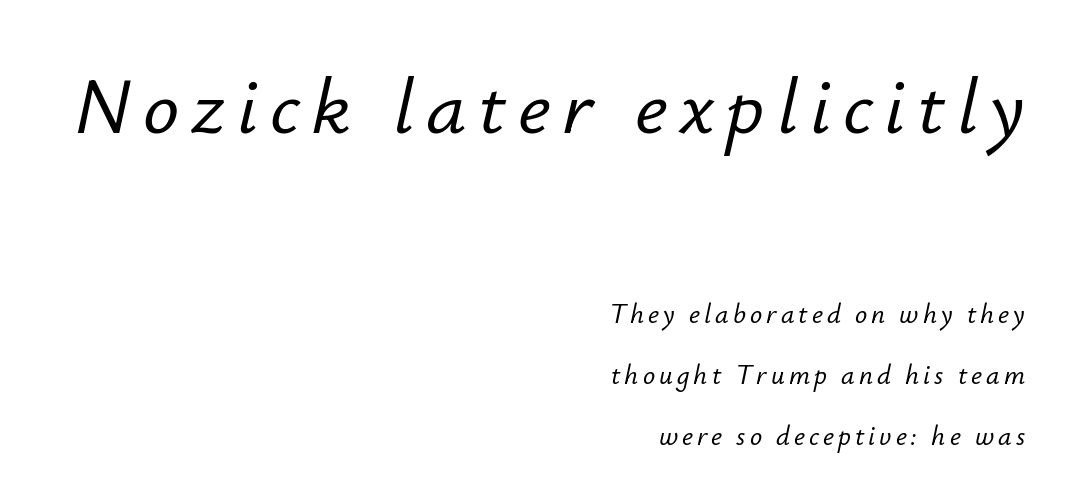
Just letters on the line, the space beneath them empty. Emphasis-style slanted type is in use. Each letter keeps its own natural width here, so spacing adapts to shape. The upper block of text is set noticeably larger than the block beneath it.
